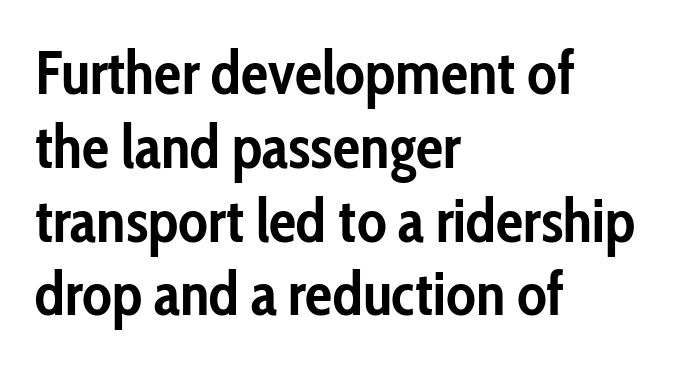
{"serif": "no", "italic": "no", "bold": "yes", "weight": "semibold", "width": "condensed", "stroke_contrast": "low", "x_height": "medium", "monospaced": "no", "underline": "no", "align": "left", "line_spacing_ratio": 1.21, "letter_spacing": "normal", "letter_spacing_em": 0.0, "glyph_px": 61}
